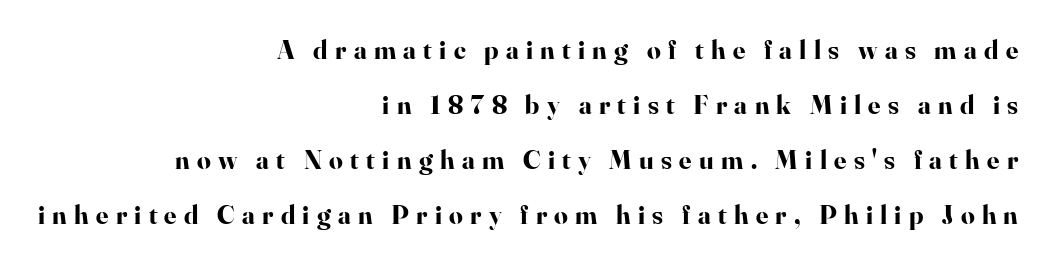
The image shows 27 px bold type, upright; set right-aligned, loose line spacing (2.04x), unusually wide letter spacing (+0.27 em), not underlined.
